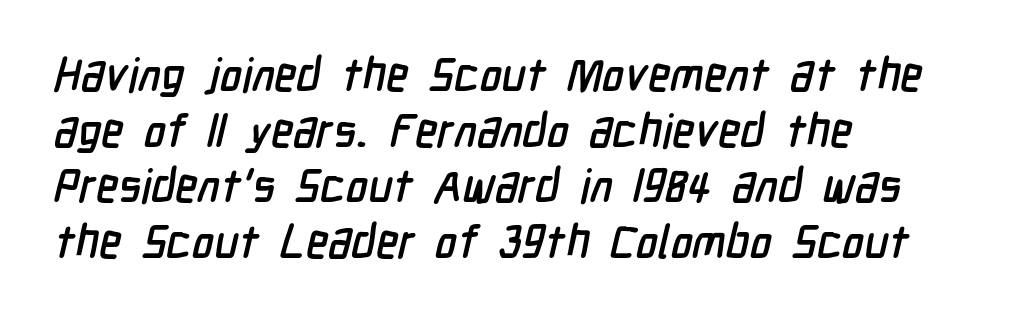
The image shows 46 px condensed sans-serif type; set left-aligned, line spacing 1.21x, normal letter spacing, not underlined; low stroke contrast and a medium x-height.
